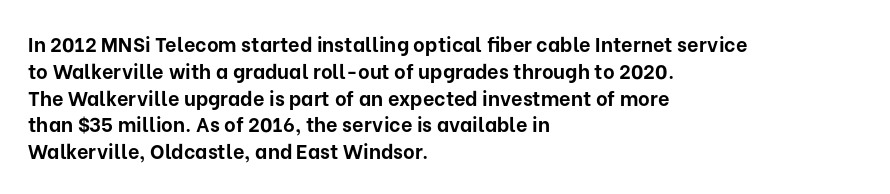
{"italic": "no", "bold": "yes", "underline": "no", "align": "left", "line_spacing": "normal", "line_spacing_ratio": 1.34, "letter_spacing": "normal", "letter_spacing_em": 0.0, "glyph_px": 20}
